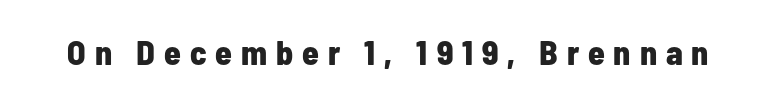
Descender tails drop into unmarked territory. I'd call this a sans setting — the letters go barefoot. The axis of the letterforms is exactly vertical. These words are printed bold, with thick strokes throughout. The passage shown is typed in a proportional face where columns would drift.
